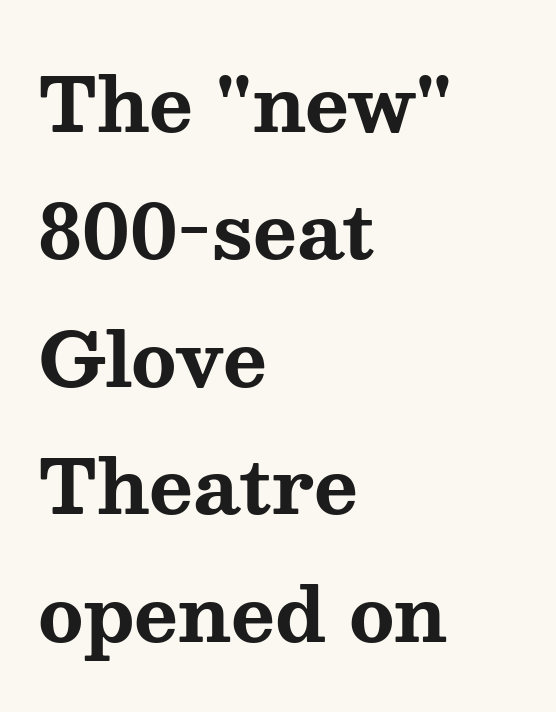
{"serif": "yes", "italic": "no", "bold": "yes", "weight": "bold", "width": "wide", "stroke_contrast": "medium", "x_height": "medium", "monospaced": "no", "underline": "no", "align": "left", "line_spacing": "normal", "line_spacing_ratio": 1.7, "letter_spacing": "normal", "letter_spacing_em": 0.0, "glyph_px": 75}
